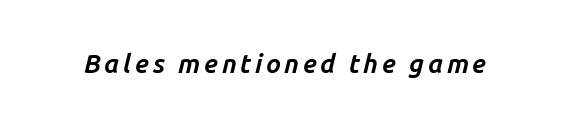
The foot of each line stays bare and open. Does the weight exceed regular? Yes, all the way to bold. These lines were composed using italics.
